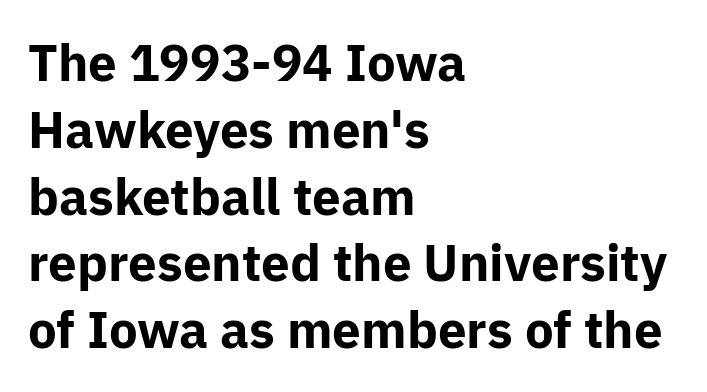
The passage shown is typeset with a sans-serif family. Note the varied advance widths — an 'i' is clearly narrower than an 'm'. One-word summary of the alignment: left. Nobody drew a line under any word here.
